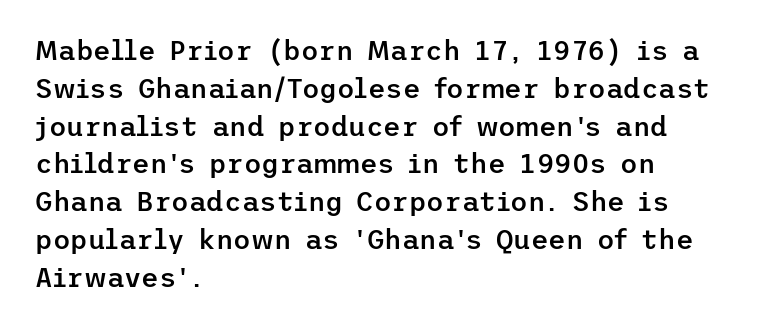
{"italic": "no", "bold": "semi", "underline": "no", "align": "left", "line_spacing": "normal", "line_spacing_ratio": 1.4, "letter_spacing": "normal", "letter_spacing_em": 0.0, "glyph_px": 27}
